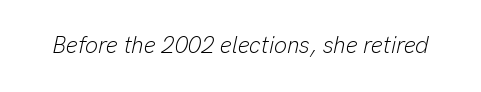
Q: Is the text bold? A: No.
Q: Is the text italic (slanted)? A: Yes, it leans right by about 13 degrees.
Q: Is the text underlined? A: No.
Q: Is the spacing between letters normal or unusually wide? A: Normal.
